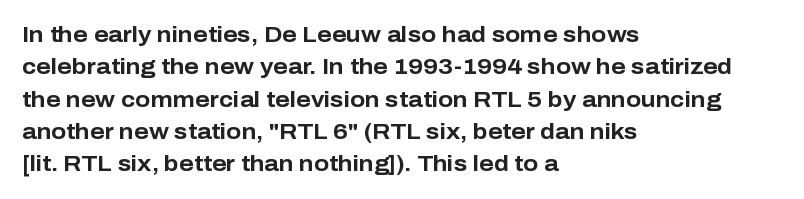
The image shows 22 px bold type, upright; set left-aligned, normal line spacing (1.47x), normal letter spacing, not underlined.
